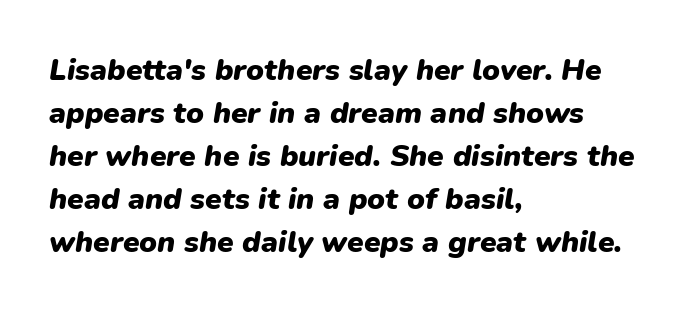
{"italic": "yes", "lean": "right", "slant_degrees": 9, "bold": "yes", "weight": "heavy", "width": "normal", "stroke_contrast": "low", "x_height": "medium", "monospaced": "no", "underline": "no", "align": "left", "line_spacing": "normal", "line_spacing_ratio": 1.43, "letter_spacing": "normal", "letter_spacing_em": 0.0, "glyph_px": 30}
